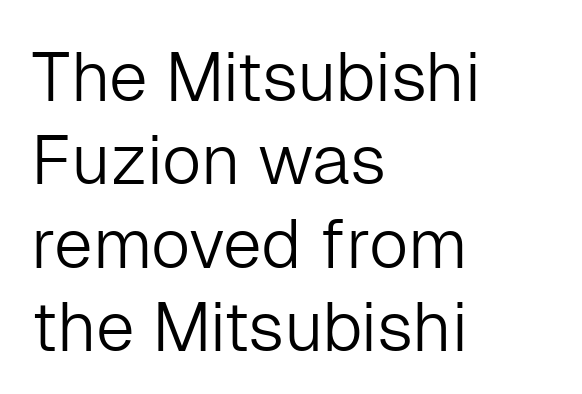
Tracking here is standard; glyphs follow each other at the usual distance. Just letters on the line, the space beneath them empty. The compositor pushed each line to the left boundary. A sans-serif font was chosen for this passage. Characters remain perfectly vertical along every line.
